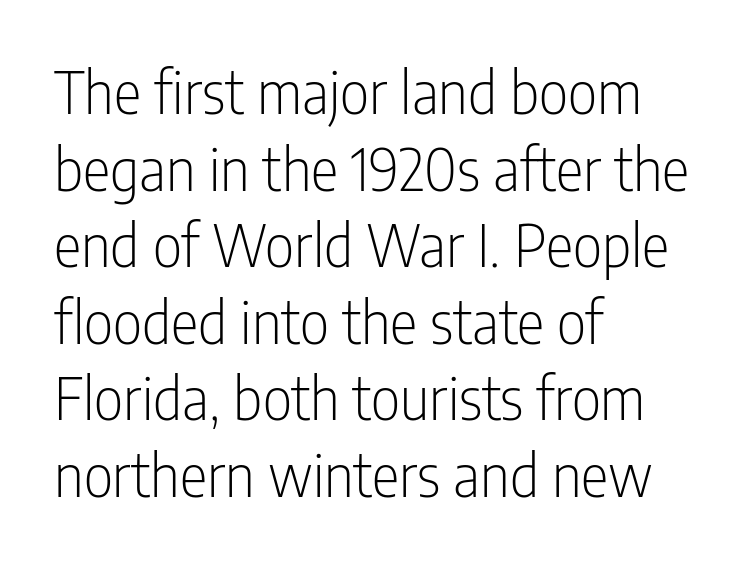
{"serif": "no", "italic": "no", "bold": "no", "weight": "light", "width": "condensed", "stroke_contrast": "low", "x_height": "medium", "monospaced": "no", "underline": "no", "align": "left", "line_spacing": "normal", "line_spacing_ratio": 1.32, "letter_spacing": "normal", "letter_spacing_em": 0.0, "glyph_px": 58}
